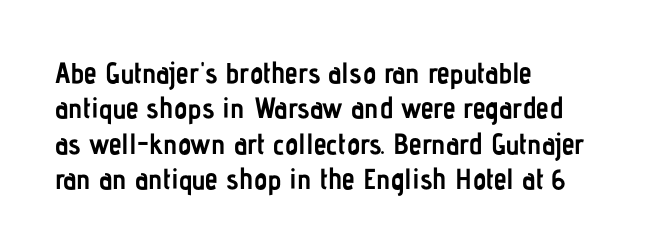
{"serif": "no", "italic": "no", "bold": "yes", "weight": "semibold", "width": "condensed", "stroke_contrast": "low", "x_height": "medium", "monospaced": "no", "underline": "no", "align": "left", "line_spacing_ratio": 1.22, "letter_spacing": "normal", "letter_spacing_em": 0.0, "glyph_px": 29}
